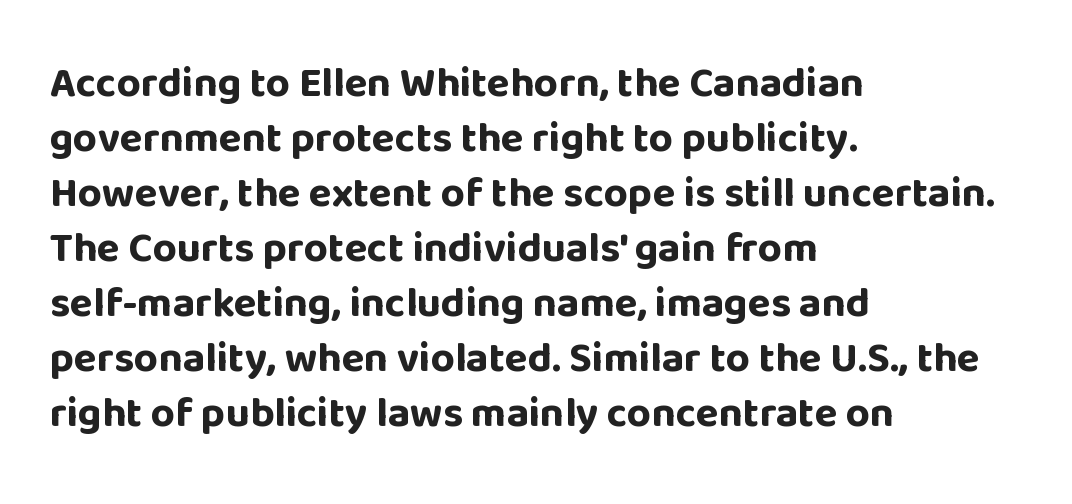
Type style note: lacks serifs. The face used here has the dense, thick strokes of a bold. Rendered with straight, roman letterforms. The line texture is even and compact thanks to regular tracking. The letters advance in unequal steps, a hallmark of proportional type.
